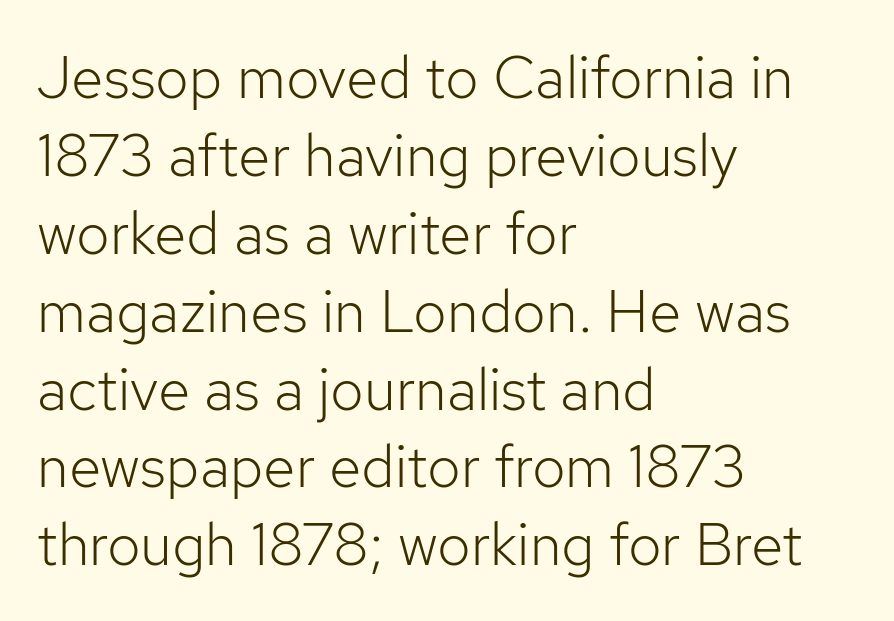
Q: Is the text bold? A: No.
Q: Is the text italic (slanted)? A: No, it is upright.
Q: Is the typeface a serif or a sans-serif typeface? A: Sans-serif.
Q: Is the text underlined? A: No.
Q: How is the paragraph aligned? A: Left-aligned.
Q: Is the spacing between letters normal or unusually wide? A: Normal.
Q: Is the spacing between lines tight, normal or loose? A: Normal.
Q: Width (condensed, normal, or wide)? A: Normal.
Q: Stroke contrast? A: Low.
Q: x-height? A: Medium.
Q: Monospaced? A: No.
